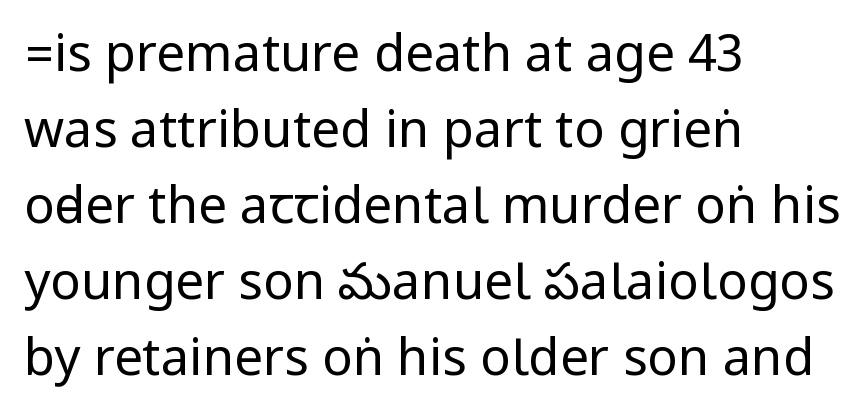
The image shows 51 px regular-weight, condensed sans-serif type, upright; set left-aligned, normal line spacing (1.49x), normal letter spacing, not underlined; low stroke contrast.
